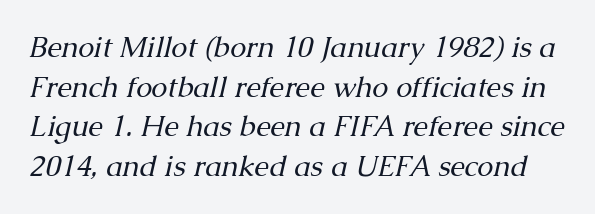
{"serif": "yes", "italic": "yes", "lean": "right", "slant_degrees": 13, "bold": "no", "weight": "regular", "width": "normal", "stroke_contrast": "medium", "x_height": "medium", "monospaced": "no", "underline": "no", "line_spacing": "normal", "line_spacing_ratio": 1.37, "letter_spacing": "normal", "letter_spacing_em": 0.0, "glyph_px": 29}
